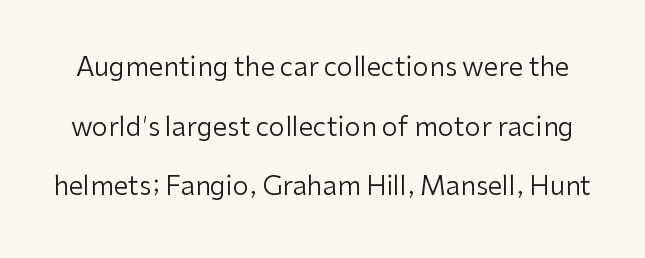
A typesetter would call this zero additional tracking. Think standard paragraph weight, or any step lighter than that. If you drew a line through each stem, it would be perfectly vertical. Words float on clear page, feet unadorned.
